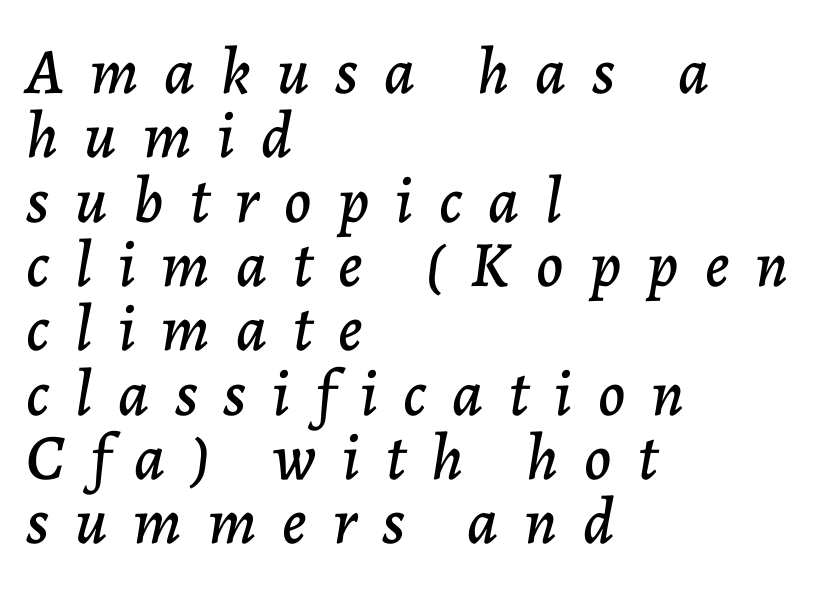
{"italic": "yes", "lean": "right", "slant_degrees": 7, "width": "normal", "stroke_contrast": "low", "x_height": "medium", "monospaced": "no", "underline": "no", "align": "left", "line_spacing": "tight", "line_spacing_ratio": 0.99, "letter_spacing": "wide", "letter_spacing_em": 0.4, "glyph_px": 65}
